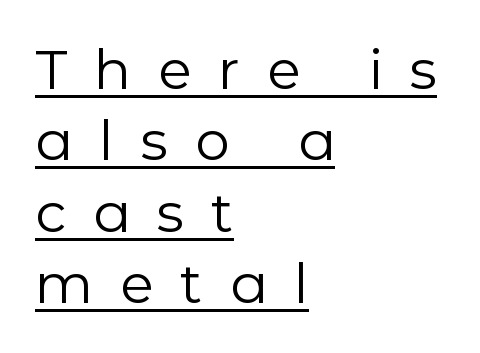
The image shows 55 px regular-weight sans-serif type, upright; set left-aligned, normal line spacing (1.3x), unusually wide letter spacing (+0.49 em), underlined; low stroke contrast and a medium x-height.
